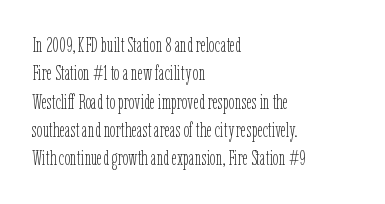
Evenly set lines give the paragraph a standard silhouette. Students, note that the glyphs here touch the page at normal intervals. In terms of posture, this sample is upright. Typeset ragged right — the left edge is the straight one.
